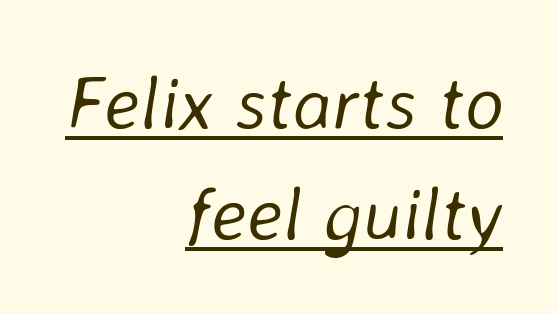
Looking at the ascenders, they clearly lean. If you measured baseline to baseline, you'd find a middling distance. Each letter keeps its own natural width here, so spacing adapts to shape. This sample uses plain, unmodified letter spacing. Is this a heavy cut? Hardly; it is regular or lighter.
